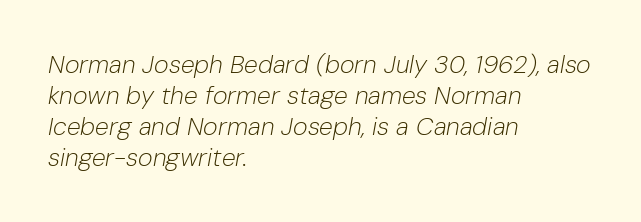
No heavy texture on the line: the type isn't bold. Slant detected: the letters are inclined. Caption: multi-line text, flush left, ragged right. Quick note: underline off. Letter spacing: default.
